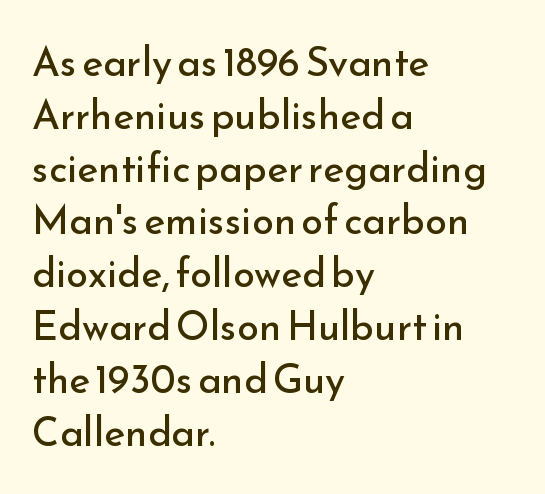
The lettering stays uniformly vertical, giving the passage a roman look. The text was rendered using a sans face with plain stroke endings. Looks like regular typesetting: each glyph gets only the width it needs. Successive baselines arrive at the customary interval.
